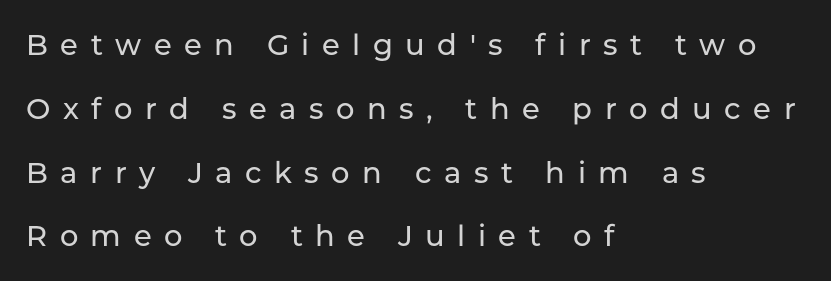
Q: Is the text italic (slanted)? A: No, it is upright.
Q: Is the typeface a serif or a sans-serif typeface? A: Sans-serif.
Q: Is the text underlined? A: No.
Q: How is the paragraph aligned? A: Left-aligned.
Q: Is the spacing between letters normal or unusually wide? A: Unusually wide.
Q: Is the spacing between lines tight, normal or loose? A: Loose.
Q: Width (condensed, normal, or wide)? A: Normal.
Q: Stroke contrast? A: Low.
Q: x-height? A: Medium.
Q: Monospaced? A: No.
